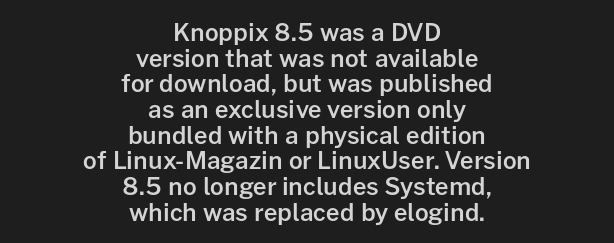
{"italic": "no", "bold": "semi", "underline": "no", "align": "center", "line_spacing": "tight", "line_spacing_ratio": 1.07, "letter_spacing": "normal", "letter_spacing_em": 0.0, "glyph_px": 24}
